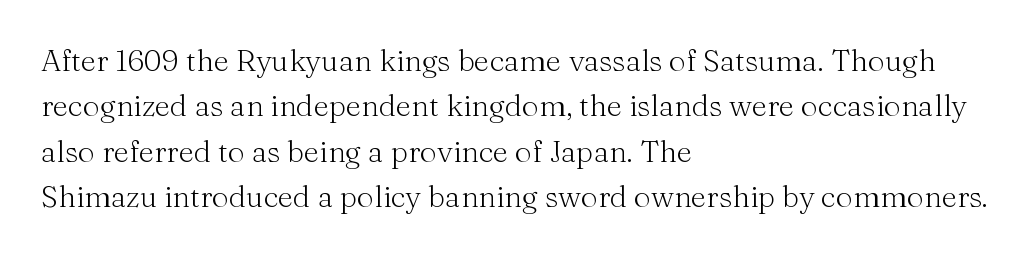
The image shows 30 px light serif type, upright; set left-aligned, normal line spacing (1.51x), normal letter spacing, not underlined; medium stroke contrast and a medium x-height.
